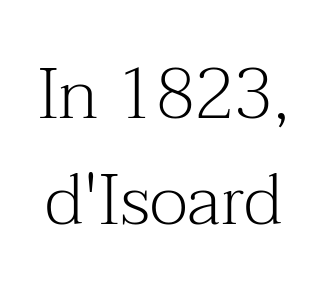
{"serif": "yes", "italic": "no", "bold": "no", "weight": "light", "width": "normal", "stroke_contrast": "medium", "x_height": "medium", "monospaced": "no", "underline": "no", "line_spacing": "normal", "line_spacing_ratio": 1.5, "letter_spacing": "normal", "letter_spacing_em": 0.0, "glyph_px": 71}
